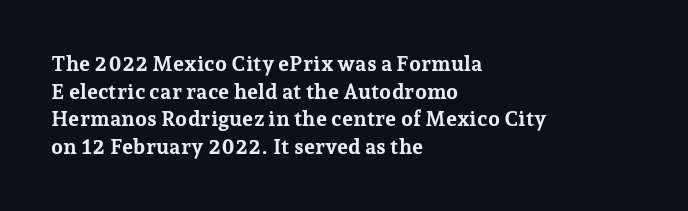
The image shows 21 px bold type, upright; set left-aligned, normal line spacing (1.32x), normal letter spacing, not underlined.
